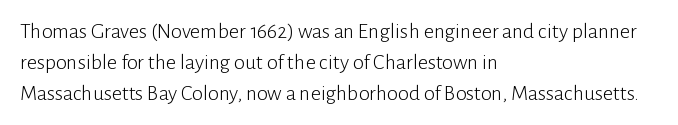
{"italic": "no", "bold": "no", "underline": "no", "align": "left", "line_spacing": "normal", "line_spacing_ratio": 1.4, "letter_spacing": "normal", "letter_spacing_em": 0.0, "glyph_px": 22}
